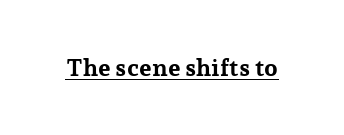
Students, observe the line beneath the letters — that is underlining. Upright lettering throughout. Summary of weight: heavy, a full bold. Here the glyphs are tracked normally, forming tight word shapes.
